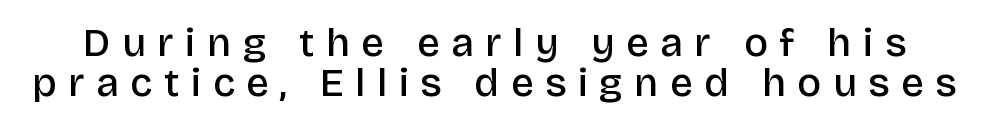
{"serif": "no", "italic": "no", "bold": "semi", "weight": "semibold", "width": "normal", "stroke_contrast": "low", "x_height": "large", "monospaced": "no", "underline": "no", "line_spacing": "tight", "line_spacing_ratio": 1.01, "letter_spacing": "wide", "letter_spacing_em": 0.29, "glyph_px": 40}
